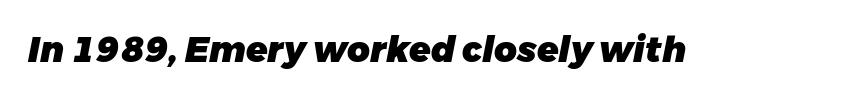
{"italic": "yes", "lean": "right", "slant_degrees": 11, "bold": "yes", "weight": "heavy", "width": "normal", "stroke_contrast": "low", "x_height": "medium", "monospaced": "no", "underline": "no", "letter_spacing": "normal", "letter_spacing_em": 0.0, "glyph_px": 35}
